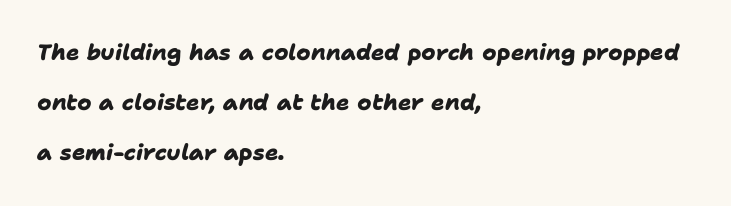
{"bold": "yes", "underline": "no", "align": "left", "line_spacing": "loose", "line_spacing_ratio": 2.28, "letter_spacing": "normal", "letter_spacing_em": 0.0, "glyph_px": 22}
